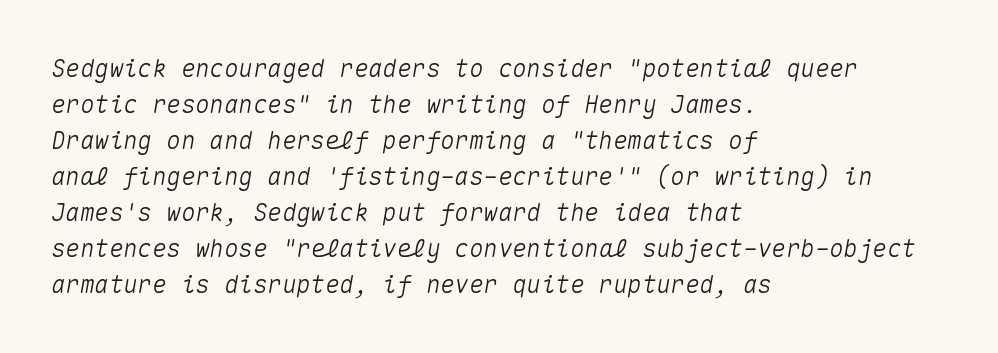
Q: Is the text italic (slanted)? A: Yes, it leans right by about 10 degrees.
Q: Is the text underlined? A: No.
Q: How is the paragraph aligned? A: Left-aligned.
Q: Is the spacing between letters normal or unusually wide? A: Normal.
Q: Is the spacing between lines tight, normal or loose? A: Normal.
